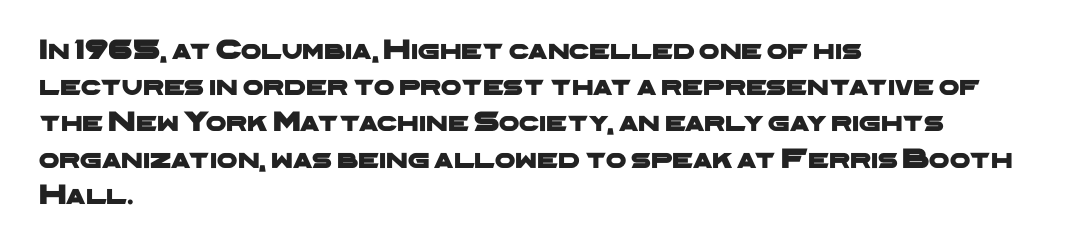
{"serif": "no", "width": "wide", "stroke_contrast": "low", "x_height": "medium", "monospaced": "no", "underline": "no", "align": "left", "line_spacing": "normal", "line_spacing_ratio": 1.25, "letter_spacing": "normal", "letter_spacing_em": 0.0, "glyph_px": 29}
